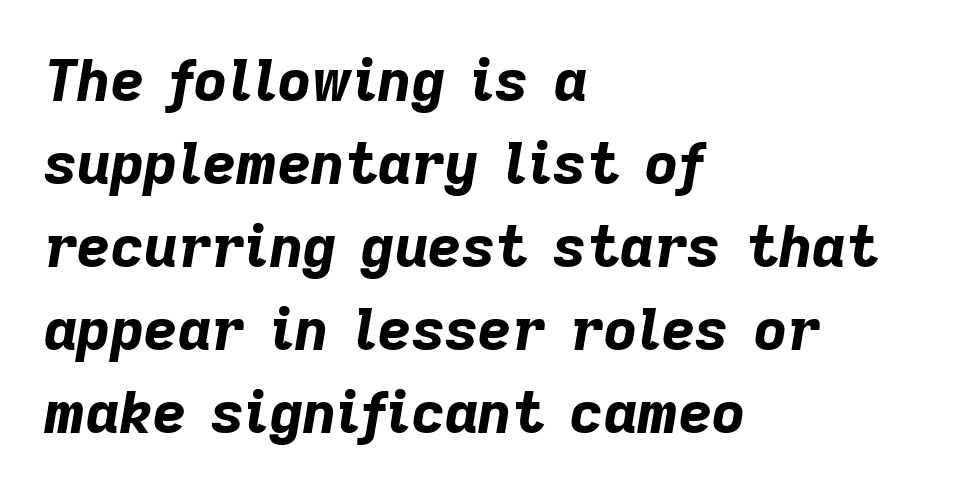
{"italic": "yes", "lean": "right", "slant_degrees": 9, "bold": "yes", "weight": "bold", "width": "normal", "stroke_contrast": "low", "x_height": "medium", "monospaced": "no", "underline": "no", "align": "left", "line_spacing": "normal", "line_spacing_ratio": 1.43, "letter_spacing": "normal", "letter_spacing_em": 0.0, "glyph_px": 58}
